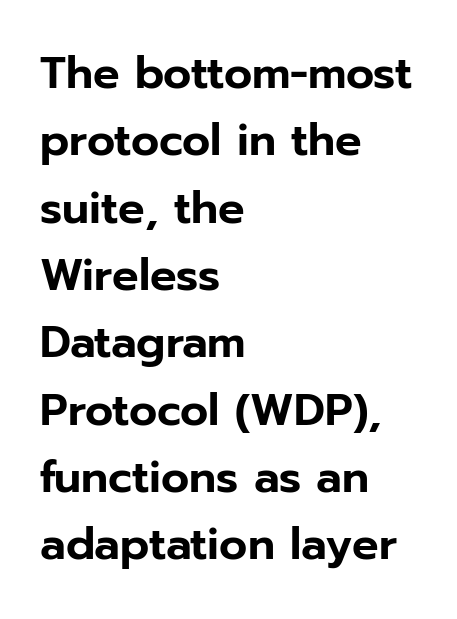
{"serif": "no", "italic": "no", "width": "normal", "stroke_contrast": "low", "x_height": "medium", "monospaced": "no", "underline": "no", "align": "left", "line_spacing": "normal", "line_spacing_ratio": 1.53, "letter_spacing": "normal", "letter_spacing_em": 0.0, "glyph_px": 44}
